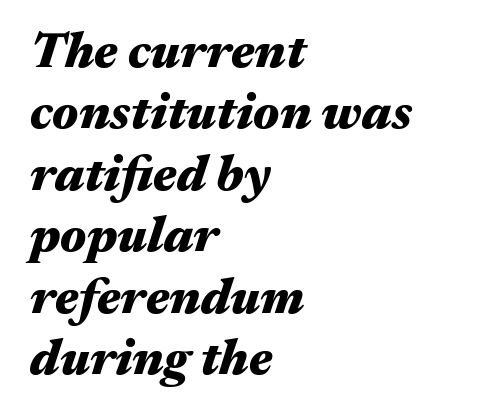
{"italic": "yes", "lean": "right", "slant_degrees": 17, "bold": "yes", "weight": "heavy", "width": "wide", "stroke_contrast": "medium", "x_height": "medium", "monospaced": "no", "underline": "no", "align": "left", "line_spacing_ratio": 1.23, "letter_spacing": "normal", "letter_spacing_em": 0.0, "glyph_px": 50}
